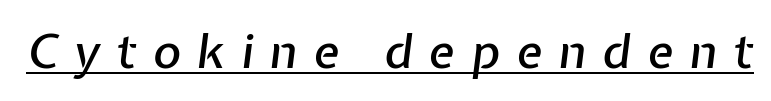
The gaps between neighbouring characters are conspicuously large. Each line of the rendering has a horizontal stroke beneath the glyphs. Do the characters align in a grid? No, the font is proportional. The text carries the slant typical of an italic or oblique font.
